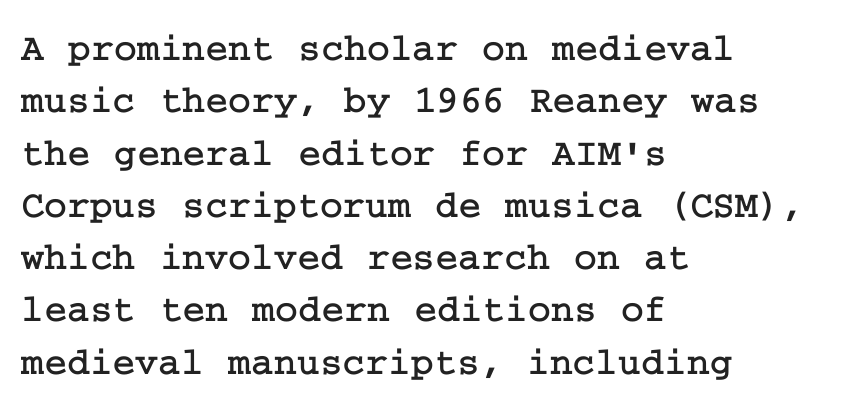
{"serif": "yes", "italic": "no", "width": "normal", "stroke_contrast": "low", "x_height": "medium", "underline": "no", "align": "left", "line_spacing": "normal", "line_spacing_ratio": 1.34, "letter_spacing": "normal", "letter_spacing_em": 0.0, "glyph_px": 39}
